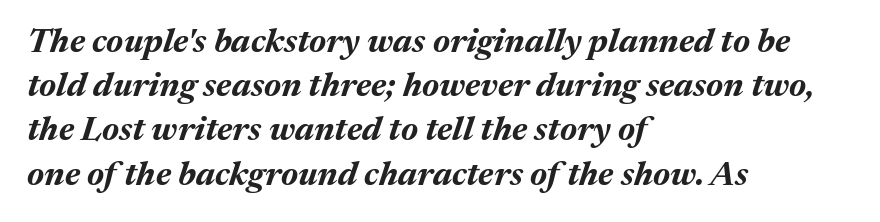
{"italic": "yes", "lean": "right", "slant_degrees": 17, "bold": "yes", "weight": "bold", "width": "normal", "stroke_contrast": "medium", "x_height": "medium", "monospaced": "no", "underline": "no", "align": "left", "line_spacing": "normal", "line_spacing_ratio": 1.3, "letter_spacing": "normal", "letter_spacing_em": 0.0, "glyph_px": 34}
